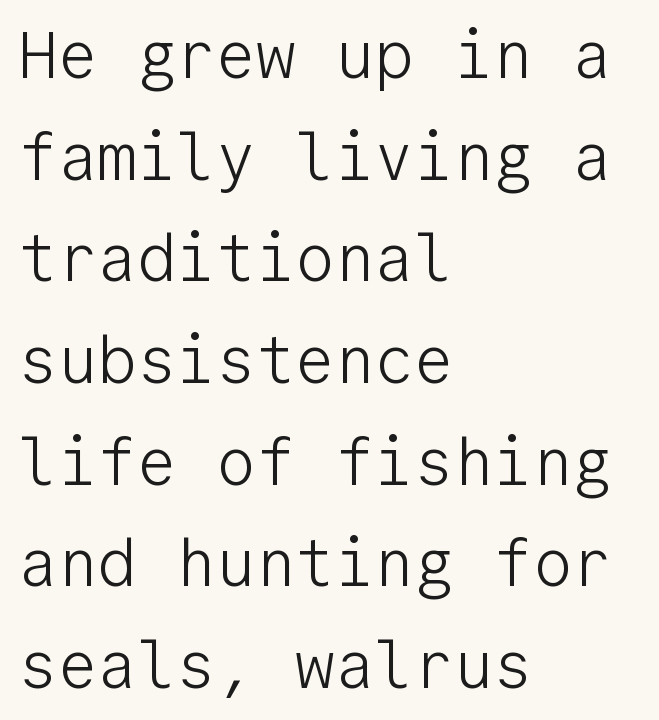
Nobody drew a line under any word here. The lettering holds an erect, upright posture throughout. Observe the ordinary spacing: letters are neighbours, not strangers. Alignment: flush left. Stroke mass is kept to a normal reading level or below. Looks like terminal output: every glyph gets an equal slot.
